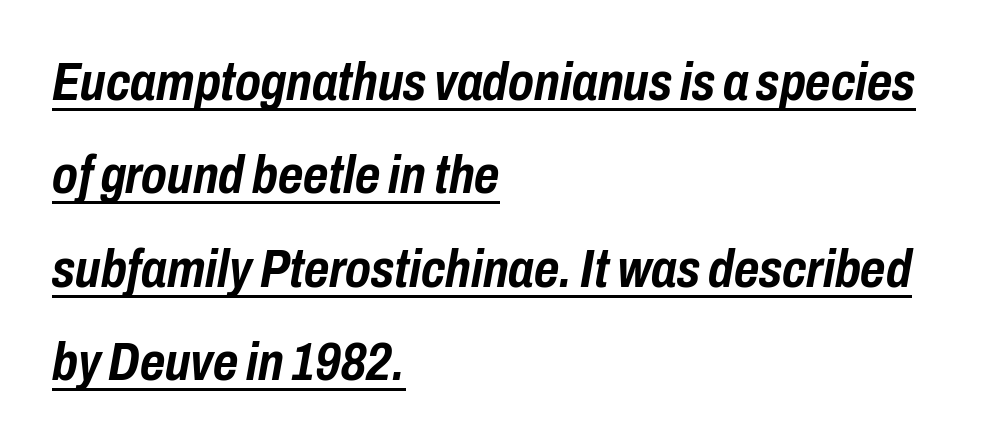
The glyphs are accompanied by a horizontal stroke just below them. Every letter is thick-stroked: bold, no question. In terms of letterspacing, this is plain default setting. The glyphs look as if they've been sheared to an angle. Left-aligned paragraph, ragged on the right. The passage shown is typed in a proportional face where columns would drift.
